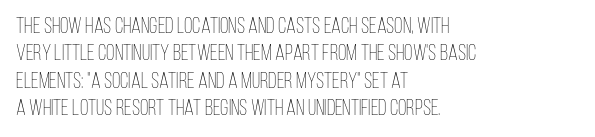
Q: Is the text bold? A: No.
Q: Is the text italic (slanted)? A: No, it is upright.
Q: Is the text underlined? A: No.
Q: How is the paragraph aligned? A: Left-aligned.
Q: Is the spacing between letters normal or unusually wide? A: Normal.
